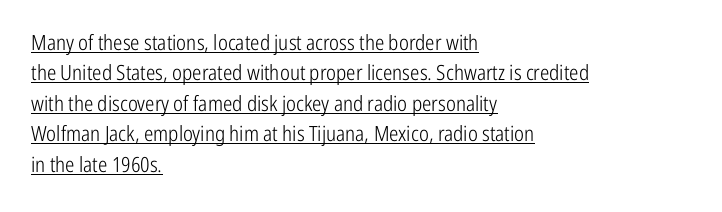
Q: Is the text bold? A: No.
Q: Is the text italic (slanted)? A: No, it is upright.
Q: Is the text underlined? A: Yes.
Q: How is the paragraph aligned? A: Left-aligned.
Q: Is the spacing between letters normal or unusually wide? A: Normal.
Q: Is the spacing between lines tight, normal or loose? A: Normal.
